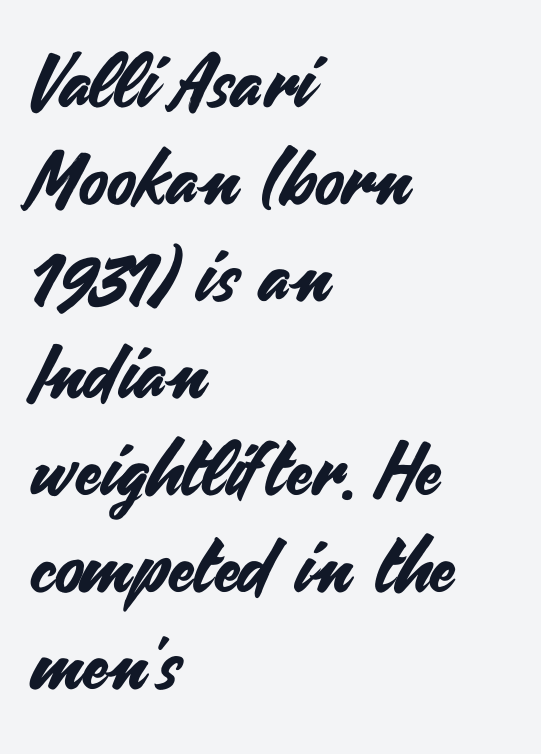
Note the varied advance widths — an 'i' is clearly narrower than an 'm'. Casual observation: everything's shoved over to the left. Vertically, the passage feels balanced, rows spaced as you'd expect. The typeface chosen for these lines omits serifs. Has an underline been added? It has not.
